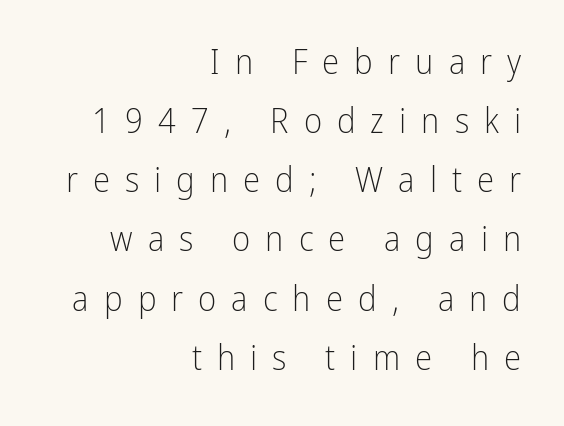
{"serif": "no", "italic": "no", "bold": "no", "weight": "light", "width": "condensed", "stroke_contrast": "low", "x_height": "medium", "monospaced": "no", "underline": "no", "align": "right", "line_spacing": "normal", "line_spacing_ratio": 1.69, "letter_spacing": "wide", "letter_spacing_em": 0.43, "glyph_px": 35}
